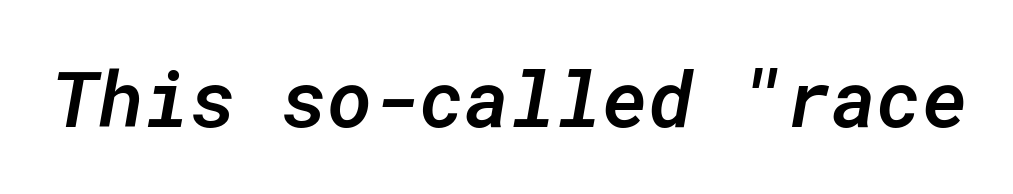
The image shows 78 px semibold type, italic (leaning right), monospaced; set normal letter spacing, not underlined; low stroke contrast and a medium x-height.
